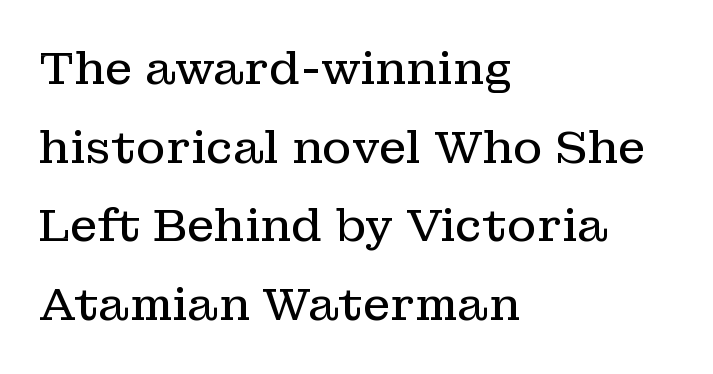
Q: Is the text bold? A: No.
Q: Is the text italic (slanted)? A: No, it is upright.
Q: Is the typeface a serif or a sans-serif typeface? A: Serif.
Q: Is the text underlined? A: No.
Q: How is the paragraph aligned? A: Left-aligned.
Q: Is the spacing between letters normal or unusually wide? A: Normal.
Q: Width (condensed, normal, or wide)? A: Normal.
Q: Stroke contrast? A: Low.
Q: x-height? A: Medium.
Q: Monospaced? A: No.
